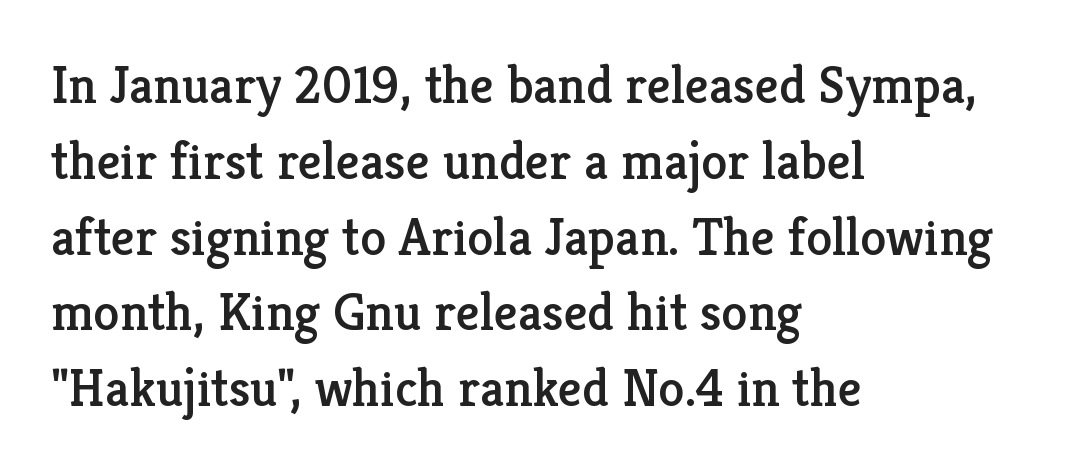
{"serif": "yes", "italic": "no", "width": "normal", "stroke_contrast": "low", "x_height": "medium", "monospaced": "no", "underline": "no", "align": "left", "line_spacing": "normal", "line_spacing_ratio": 1.43, "letter_spacing": "normal", "letter_spacing_em": 0.0, "glyph_px": 53}
